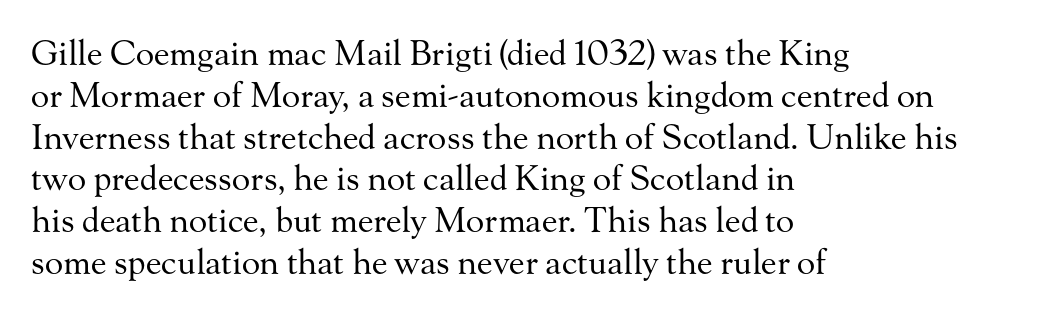
{"serif": "yes", "italic": "no", "bold": "no", "weight": "regular", "width": "normal", "stroke_contrast": "medium", "x_height": "small", "monospaced": "no", "underline": "no", "align": "left", "line_spacing_ratio": 1.23, "letter_spacing": "normal", "letter_spacing_em": 0.0, "glyph_px": 34}
